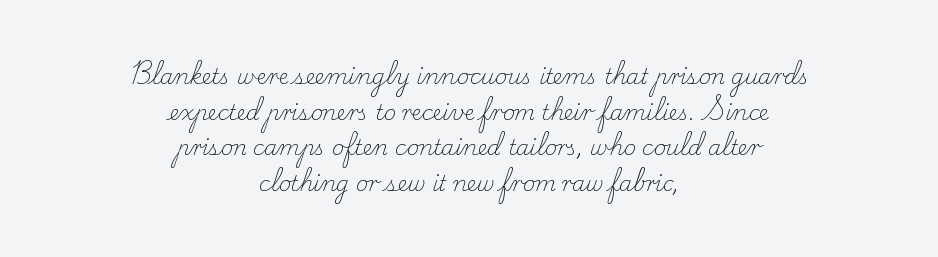
A typesetter would call this zero additional tracking. What's the leading like? Ordinary, nothing unusual. Rule under the text: the space is simply empty. No chunkiness to these letters — they're not bold. Visually the block forms a symmetrical silhouette, jagged on both flanks.
